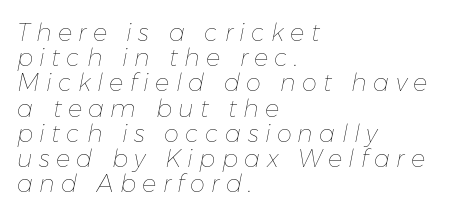
{"italic": "yes", "lean": "right", "slant_degrees": 11, "bold": "no", "underline": "no", "align": "left", "line_spacing": "tight", "line_spacing_ratio": 1.05, "letter_spacing": "wide", "letter_spacing_em": 0.26, "glyph_px": 24}
